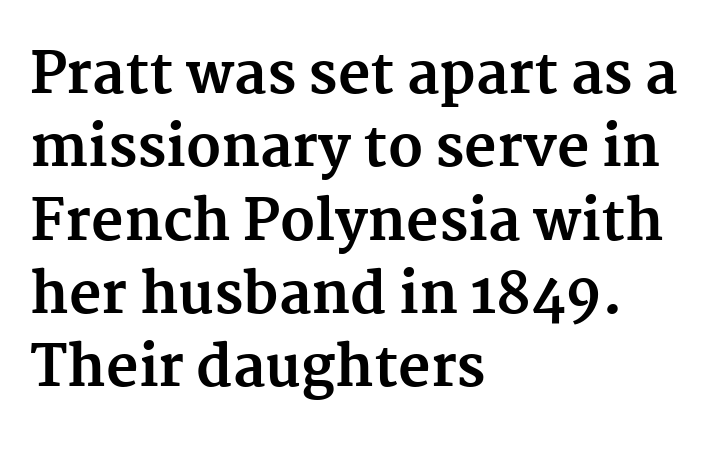
{"serif": "yes", "italic": "no", "bold": "yes", "weight": "bold", "width": "normal", "stroke_contrast": "medium", "x_height": "medium", "monospaced": "no", "underline": "no", "align": "left", "line_spacing": "normal", "line_spacing_ratio": 1.31, "letter_spacing": "normal", "letter_spacing_em": 0.0, "glyph_px": 56}
